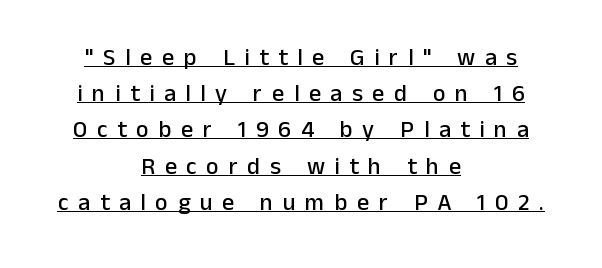
Q: Is the text italic (slanted)? A: No, it is upright.
Q: Is the text underlined? A: Yes.
Q: How is the paragraph aligned? A: Centered.
Q: Is the spacing between letters normal or unusually wide? A: Unusually wide.
Q: Is the spacing between lines tight, normal or loose? A: Normal.
